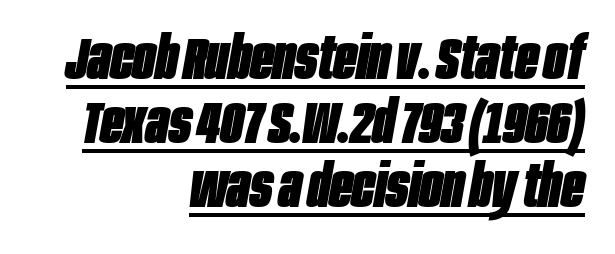
{"italic": "yes", "lean": "right", "slant_degrees": 10, "bold": "yes", "weight": "heavy", "width": "condensed", "stroke_contrast": "low", "x_height": "large", "monospaced": "no", "underline": "yes", "align": "right", "line_spacing": "tight", "line_spacing_ratio": 1.07, "letter_spacing": "normal", "letter_spacing_em": 0.0, "glyph_px": 60}
